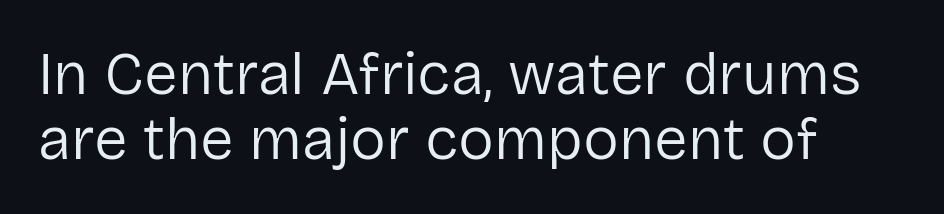
The paragraph shown leans on its left margin. The lines are packed closely together with very little leading. Is this a sans? Yes — the strokes have no serifs. A bare baseline throughout the passage.
